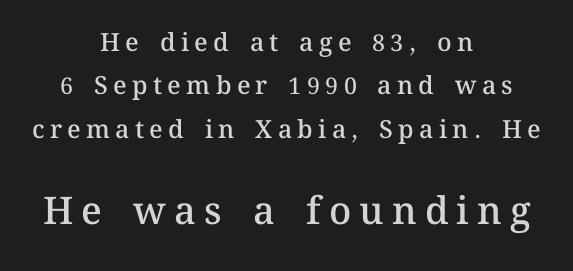
{"italic": "no", "bold": "semi", "weight": "semibold", "width": "normal", "stroke_contrast": "medium", "x_height": "medium", "monospaced": "no", "underline": "no", "align": "center", "line_spacing_ratio": 1.74, "letter_spacing": "wide", "letter_spacing_em": 0.21, "larger_block": "second", "size_ratio": 1.52, "glyph_px": 38}
